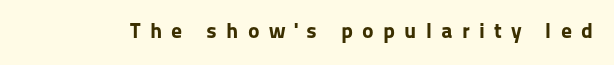
Is there any slant? The stems are plumb. Look at the tracking — it's clearly loosened, letters drifting apart. Descenders hang freely into open space. The font is running at its bold setting.
